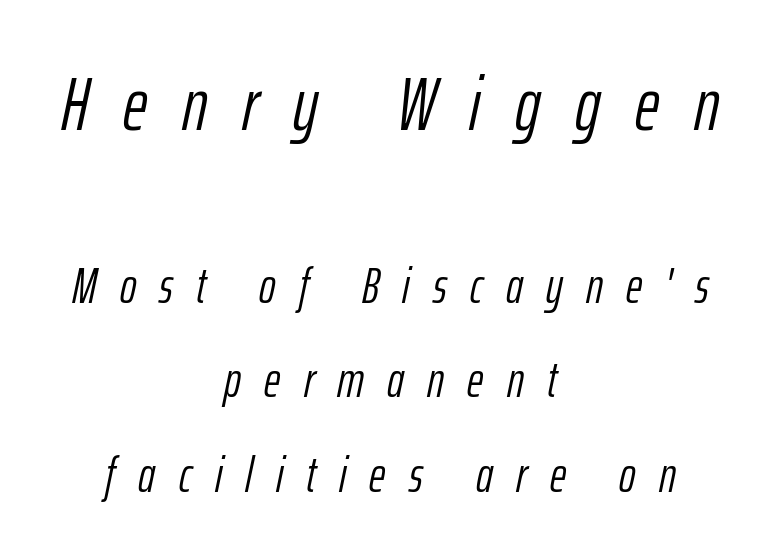
{"italic": "yes", "lean": "right", "slant_degrees": 12, "bold": "no", "weight": "light", "width": "condensed", "stroke_contrast": "low", "x_height": "medium", "monospaced": "no", "underline": "no", "align": "center", "line_spacing_ratio": 1.89, "letter_spacing": "wide", "letter_spacing_em": 0.46, "larger_block": "first", "size_ratio": 1.5, "glyph_px": 75}
